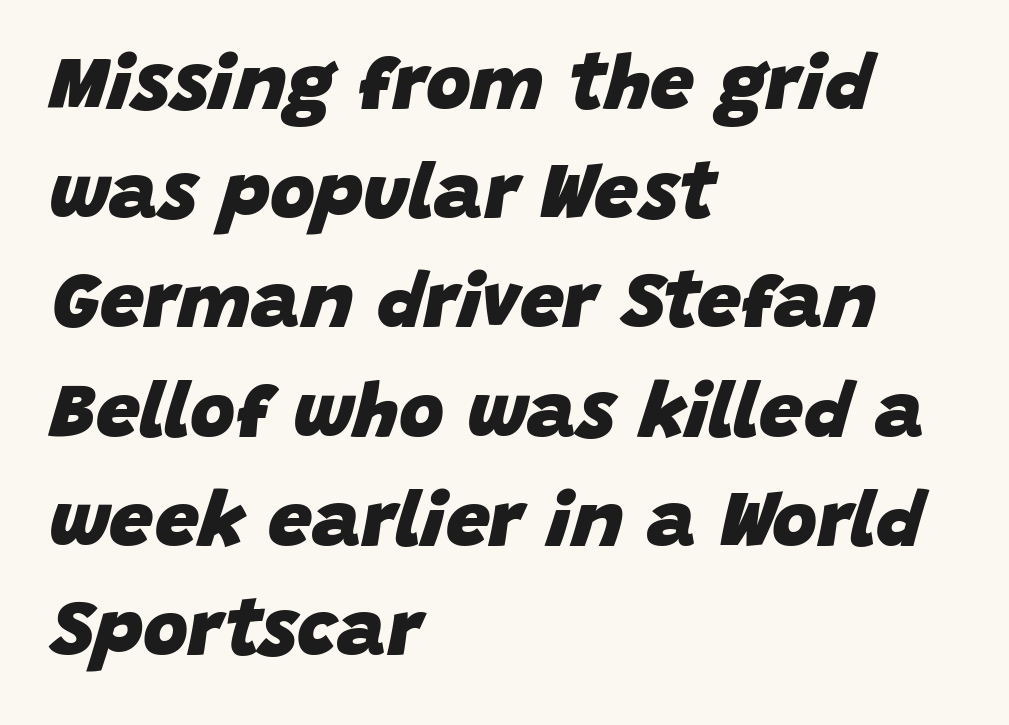
Q: Is the text bold? A: Yes.
Q: Is the text italic (slanted)? A: Yes, it leans right by about 15 degrees.
Q: Is the text underlined? A: No.
Q: How is the paragraph aligned? A: Left-aligned.
Q: Is the spacing between letters normal or unusually wide? A: Normal.
Q: Is the spacing between lines tight, normal or loose? A: Normal.
Q: Width (condensed, normal, or wide)? A: Normal.
Q: Stroke contrast? A: Low.
Q: x-height? A: Large.
Q: Monospaced? A: No.
